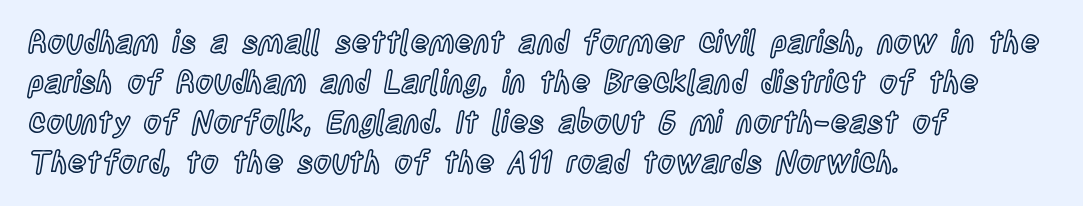
{"width": "condensed", "x_height": "large", "monospaced": "no", "underline": "no", "align": "left", "line_spacing": "normal", "line_spacing_ratio": 1.29, "letter_spacing": "normal", "letter_spacing_em": 0.0, "glyph_px": 31}
